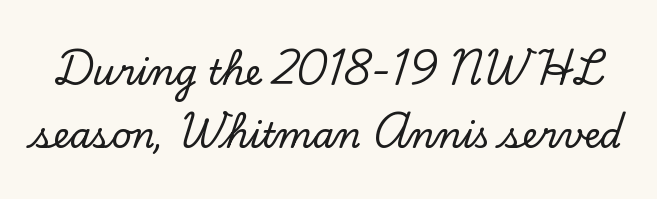
{"serif": "yes", "width": "normal", "stroke_contrast": "low", "x_height": "small", "monospaced": "no", "underline": "no", "line_spacing_ratio": 1.8, "letter_spacing": "normal", "letter_spacing_em": 0.0, "glyph_px": 35}
